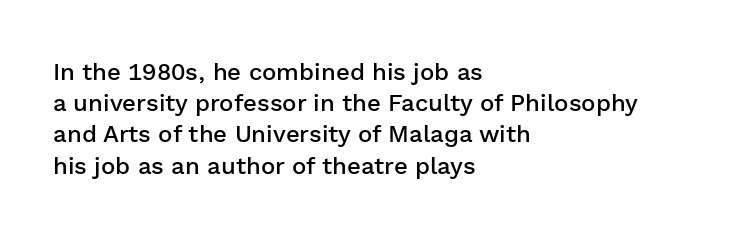
Students, this is semibold: more ink than regular, less than bold. Letter spacing: default. Any mark beneath the type? The region is blank. Rows of type keep a routine distance in the vertical direction. These lines are set flush left with a ragged right edge. Posture: straight, roman, zero tilt.
